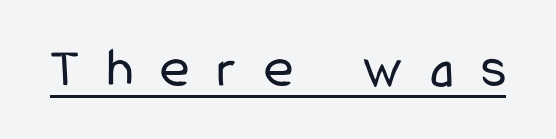
The image shows 56 px regular-weight, condensed sans-serif type, upright; set unusually wide letter spacing (+0.49 em), underlined; low stroke contrast and a medium x-height.
